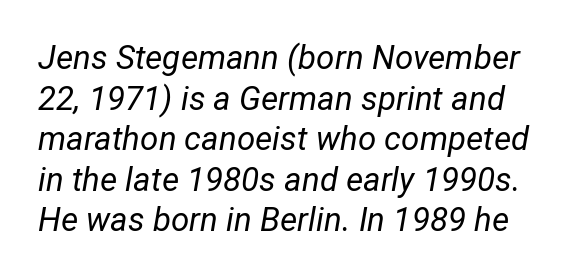
Q: Is the text bold? A: No.
Q: Is the text italic (slanted)? A: Yes, it leans right by about 12 degrees.
Q: Is the text underlined? A: No.
Q: Is the spacing between letters normal or unusually wide? A: Normal.
Q: Width (condensed, normal, or wide)? A: Normal.
Q: Stroke contrast? A: Low.
Q: x-height? A: Medium.
Q: Monospaced? A: No.
